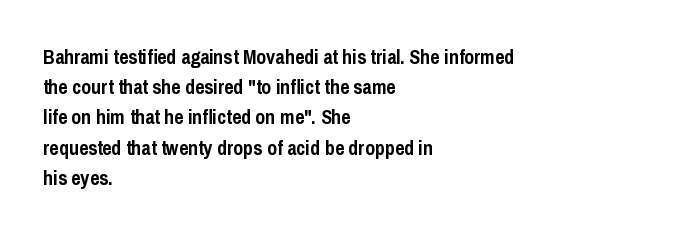
Where is the straight margin? On the left. Between one letter and the next there's only the usual sliver of space. Is there any slant? The stems are plumb. Every letter is thick-stroked: bold, no question.
